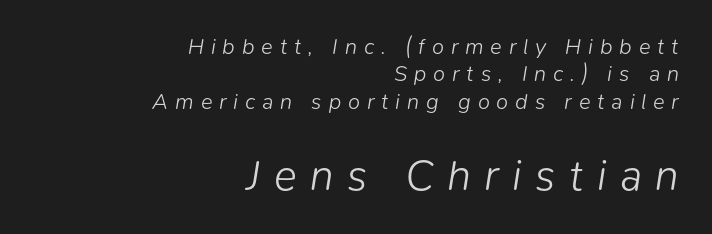
Note: smaller setting up top, larger setting below. Rendered with sloped, italic letterforms. Spacing verdict: proportional, widths tailored to each character. Is the letter spacing exaggerated? Yes — the characters are pushed far apart. The paragraph shown leans on its right margin.
